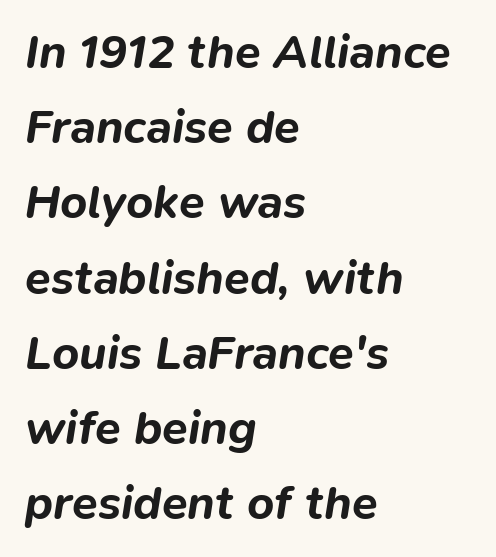
Note the varied advance widths — an 'i' is clearly narrower than an 'm'. Characters follow at the spacing the type designer built in. Horizontally, the lines are justified to the leading edge only. The space beneath each line is pristine and unruled. The typesetting leans heavy: a genuine bold.
